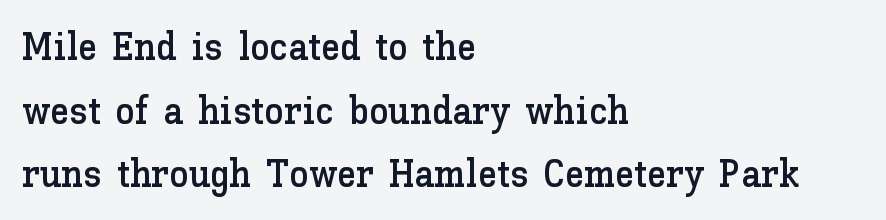
The image shows 39 px text type, upright; set left-aligned, normal line spacing (1.63x), normal letter spacing, not underlined; low stroke contrast and a medium x-height.
